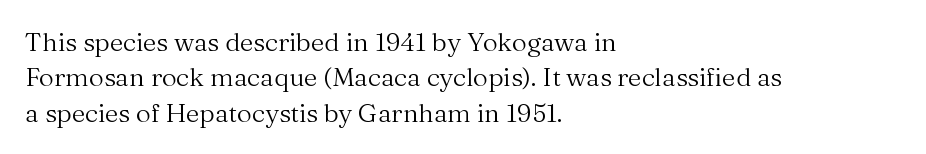
Q: Is the text bold? A: No.
Q: Is the text italic (slanted)? A: No, it is upright.
Q: Is the text underlined? A: No.
Q: How is the paragraph aligned? A: Left-aligned.
Q: Is the spacing between letters normal or unusually wide? A: Normal.
Q: Is the spacing between lines tight, normal or loose? A: Normal.
